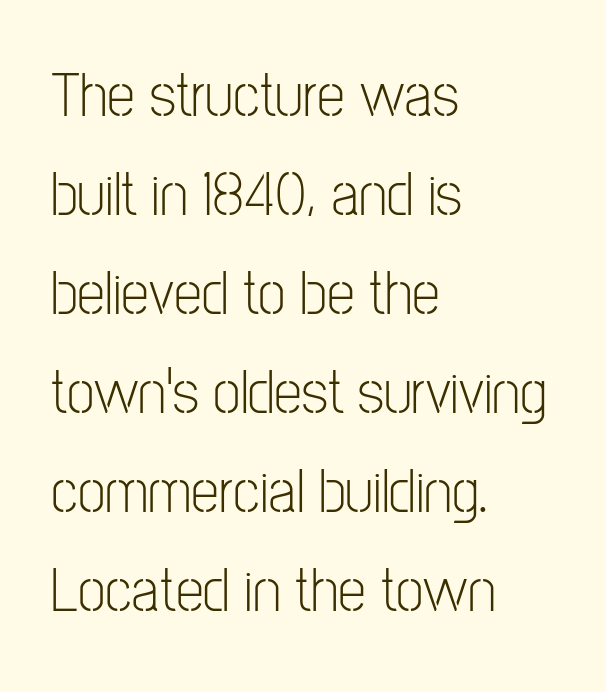
Q: Is the text bold? A: No.
Q: Is the text italic (slanted)? A: No, it is upright.
Q: Is the typeface a serif or a sans-serif typeface? A: Sans-serif.
Q: Is the text underlined? A: No.
Q: How is the paragraph aligned? A: Left-aligned.
Q: Is the spacing between letters normal or unusually wide? A: Normal.
Q: Is the spacing between lines tight, normal or loose? A: Normal.
Q: Width (condensed, normal, or wide)? A: Condensed.
Q: Stroke contrast? A: Low.
Q: x-height? A: Medium.
Q: Monospaced? A: No.
